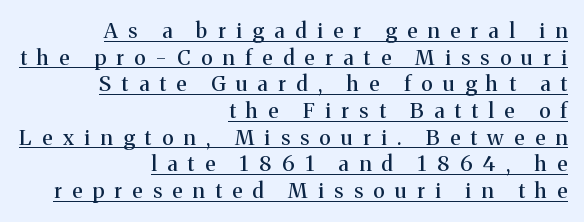
Italic? Not at all — the glyphs are vertical. If you drew a ruler down the right edge, every line would touch it. Substantial extra tracking has been applied to these lines. This block has exactly the height ordinary leading produces. Is there an underline? Yes — a line sits under the letters.
